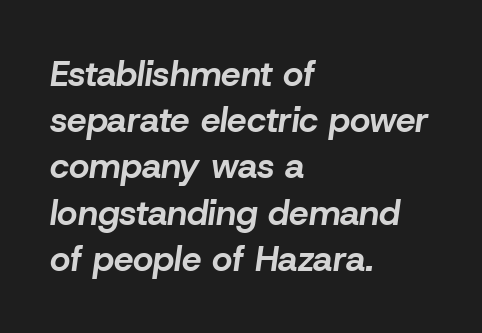
Q: Is the text bold? A: Yes.
Q: Is the text italic (slanted)? A: Yes, it leans right by about 8 degrees.
Q: Is the text underlined? A: No.
Q: How is the paragraph aligned? A: Left-aligned.
Q: Is the spacing between letters normal or unusually wide? A: Normal.
Q: Is the spacing between lines tight, normal or loose? A: Normal.
Q: Width (condensed, normal, or wide)? A: Normal.
Q: Stroke contrast? A: Low.
Q: x-height? A: Medium.
Q: Monospaced? A: No.
